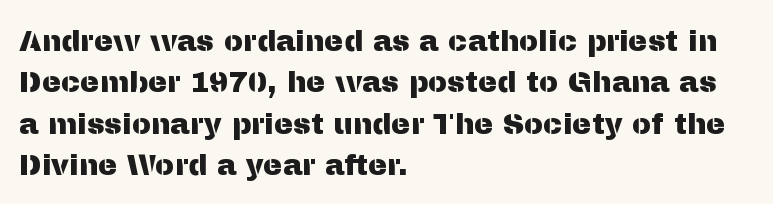
The image shows 29 px sans-serif type, upright; set left-aligned, normal line spacing (1.43x), normal letter spacing, not underlined; medium stroke contrast and a medium x-height.
